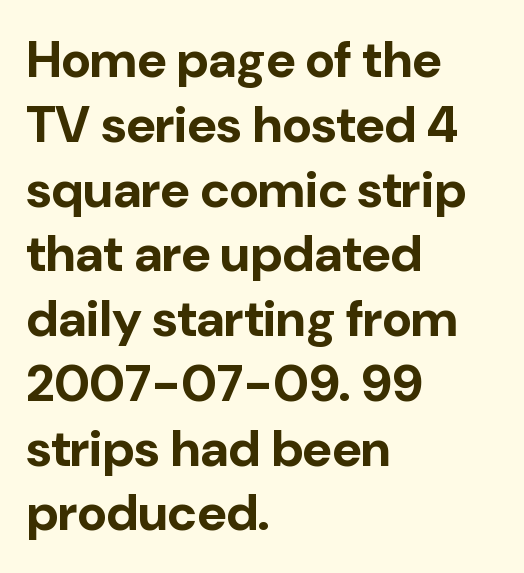
{"serif": "no", "italic": "no", "bold": "yes", "weight": "bold", "width": "normal", "stroke_contrast": "low", "x_height": "medium", "monospaced": "no", "underline": "no", "align": "left", "line_spacing": "normal", "line_spacing_ratio": 1.27, "letter_spacing": "normal", "letter_spacing_em": 0.0, "glyph_px": 51}
